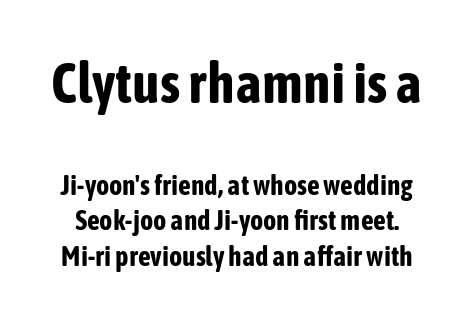
Q: Is the text bold? A: Yes.
Q: Is the text italic (slanted)? A: No, it is upright.
Q: Is the typeface a serif or a sans-serif typeface? A: Sans-serif.
Q: Is the text underlined? A: No.
Q: Is the spacing between letters normal or unusually wide? A: Normal.
Q: Is the spacing between lines tight, normal or loose? A: Normal.
Q: Which block of text is set in a larger size, the first (top) or the second (bottom)? A: The first (top) one.
Q: Width (condensed, normal, or wide)? A: Condensed.
Q: Stroke contrast? A: Low.
Q: x-height? A: Medium.
Q: Monospaced? A: No.
